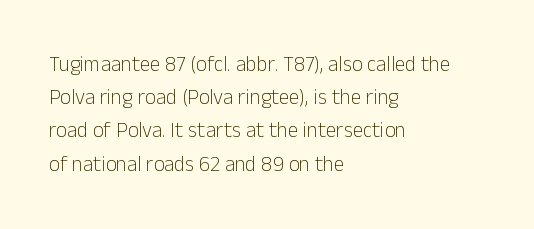
The face looks like a standard text weight, possibly lighter. Short and long lines alike share a common starting point at left. Vertically, the passage feels balanced, rows spaced as you'd expect. A bare baseline throughout the passage. Here the glyphs are tracked normally, forming tight word shapes.
